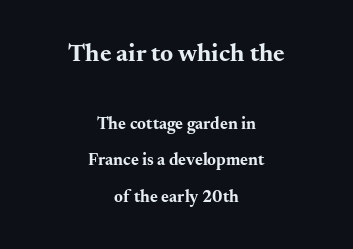
{"italic": "no", "bold": "yes", "underline": "no", "align": "center", "line_spacing": "loose", "line_spacing_ratio": 2.15, "letter_spacing": "normal", "letter_spacing_em": 0.0, "larger_block": "first", "size_ratio": 1.47, "glyph_px": 25}
